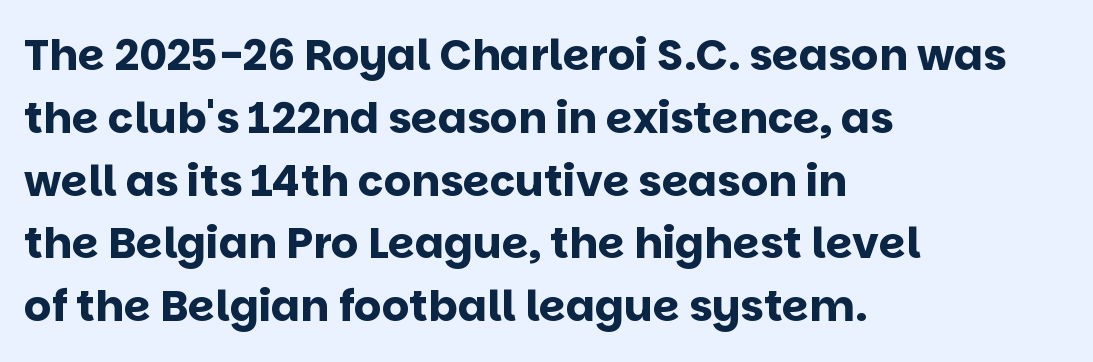
The image shows 43 px bold sans-serif type, upright; set left-aligned, normal line spacing (1.46x), normal letter spacing, not underlined; low stroke contrast and a large x-height.
